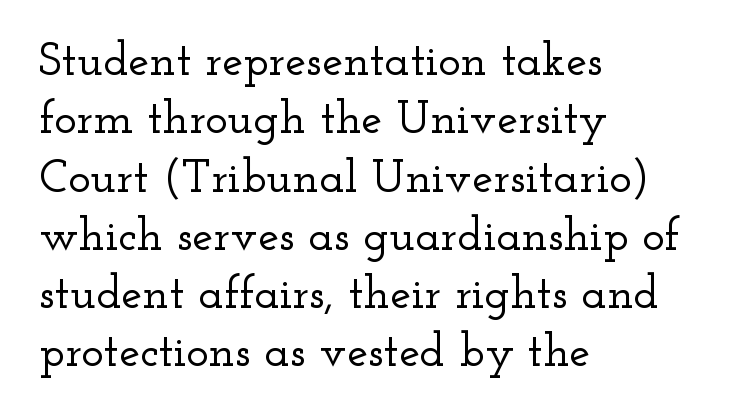
The image shows 47 px wide serif type, upright; set left-aligned, line spacing 1.24x, normal letter spacing, not underlined; low stroke contrast and a small x-height.
